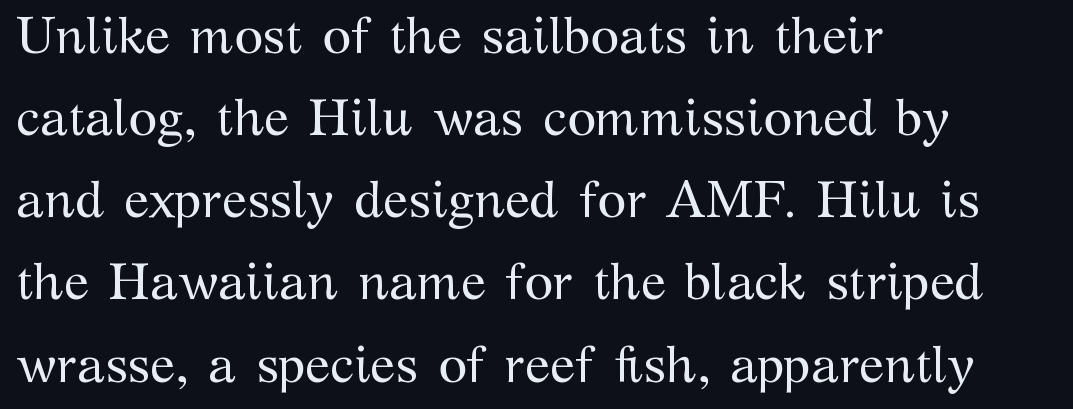
Q: Is the text bold? A: No.
Q: Is the text italic (slanted)? A: No, it is upright.
Q: Is the typeface a serif or a sans-serif typeface? A: Serif.
Q: Is the text underlined? A: No.
Q: How is the paragraph aligned? A: Left-aligned.
Q: Is the spacing between letters normal or unusually wide? A: Normal.
Q: Is the spacing between lines tight, normal or loose? A: Normal.
Q: Width (condensed, normal, or wide)? A: Normal.
Q: Stroke contrast? A: Medium.
Q: x-height? A: Medium.
Q: Monospaced? A: No.
